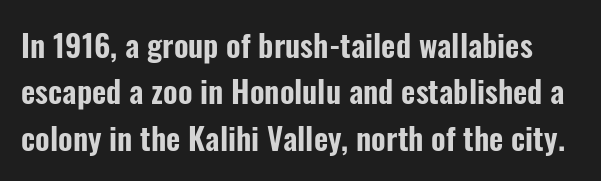
{"serif": "no", "italic": "no", "width": "condensed", "stroke_contrast": "low", "x_height": "medium", "monospaced": "no", "underline": "no", "line_spacing": "normal", "line_spacing_ratio": 1.5, "letter_spacing": "normal", "letter_spacing_em": 0.0, "glyph_px": 31}
